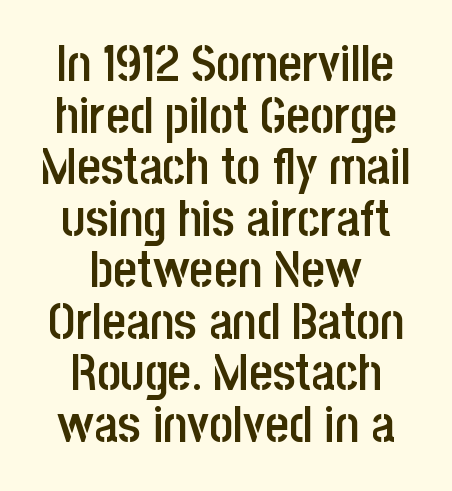
Q: Is the text bold? A: Semi-bold.
Q: Is the text italic (slanted)? A: No, it is upright.
Q: Is the typeface a serif or a sans-serif typeface? A: Sans-serif.
Q: Is the text underlined? A: No.
Q: How is the paragraph aligned? A: Centered.
Q: Is the spacing between letters normal or unusually wide? A: Normal.
Q: Is the spacing between lines tight, normal or loose? A: Tight.
Q: Width (condensed, normal, or wide)? A: Condensed.
Q: Stroke contrast? A: Low.
Q: x-height? A: Large.
Q: Monospaced? A: No.
